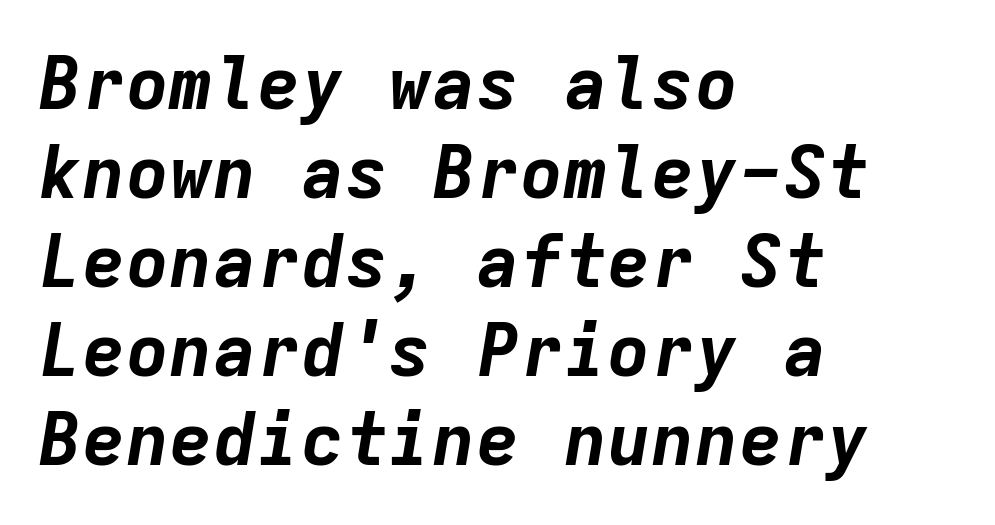
{"italic": "yes", "lean": "right", "slant_degrees": 9, "bold": "yes", "weight": "bold", "width": "normal", "stroke_contrast": "low", "x_height": "medium", "monospaced": "yes", "underline": "no", "align": "left", "line_spacing_ratio": 1.22, "letter_spacing": "normal", "letter_spacing_em": 0.0, "glyph_px": 73}
